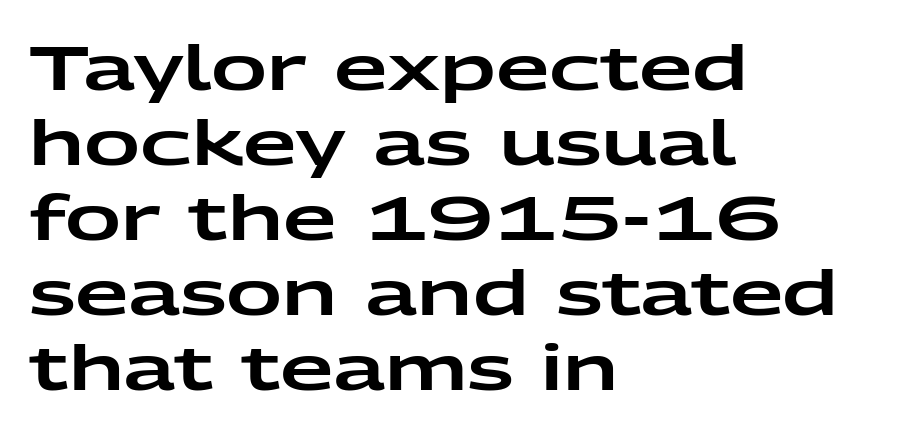
{"serif": "no", "italic": "no", "width": "wide", "stroke_contrast": "low", "x_height": "medium", "monospaced": "no", "underline": "no", "align": "left", "line_spacing_ratio": 1.21, "letter_spacing": "normal", "letter_spacing_em": 0.0, "glyph_px": 62}
